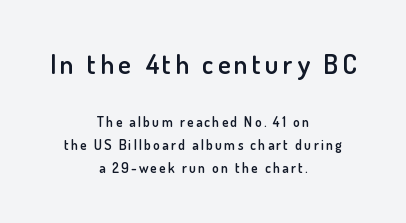
The image shows 27 px text type, upright; set centered, normal line spacing (1.64x), not underlined; the first (top) block is 1.93x larger.
